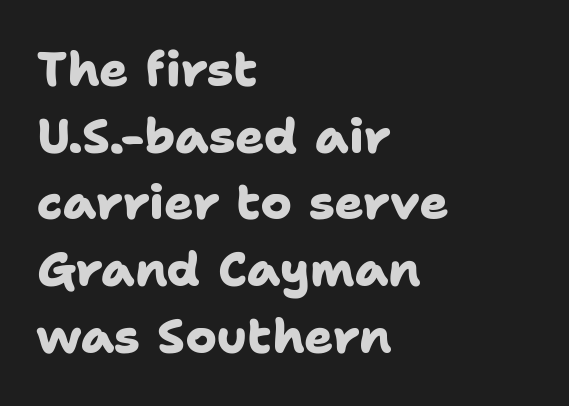
{"serif": "no", "bold": "yes", "weight": "heavy", "width": "normal", "stroke_contrast": "low", "x_height": "medium", "monospaced": "no", "underline": "no", "align": "left", "line_spacing": "normal", "line_spacing_ratio": 1.39, "letter_spacing": "normal", "letter_spacing_em": 0.0, "glyph_px": 48}
